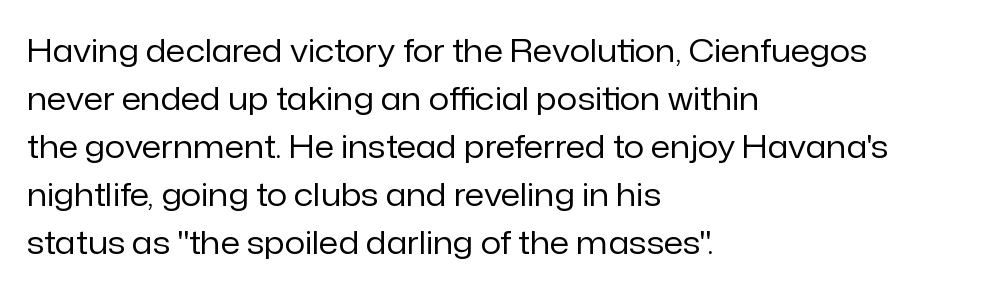
Each letter keeps its own natural width here, so spacing adapts to shape. Italic? Not at all — the glyphs are vertical. Regular leading. No extra ink here — the face is not bold. The compositor pushed each line to the left boundary.
